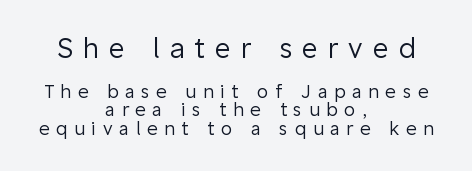
{"italic": "no", "bold": "no", "underline": "no", "align": "center", "line_spacing": "tight", "line_spacing_ratio": 1.02, "letter_spacing": "wide", "letter_spacing_em": 0.38, "larger_block": "first", "size_ratio": 1.5, "glyph_px": 27}
